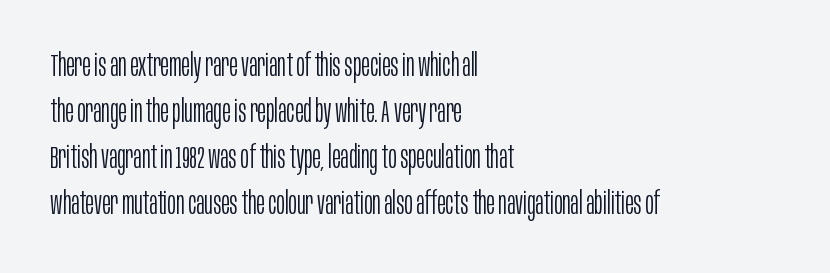
{"serif": "no", "italic": "no", "bold": "no", "weight": "light", "width": "condensed", "stroke_contrast": "low", "x_height": "large", "monospaced": "no", "underline": "no", "align": "left", "line_spacing": "normal", "line_spacing_ratio": 1.44, "letter_spacing": "normal", "letter_spacing_em": 0.0, "glyph_px": 32}
